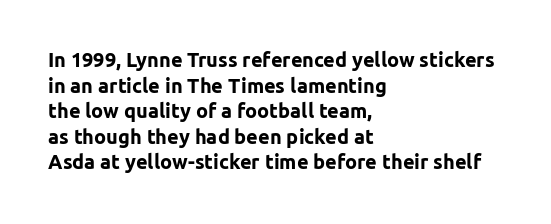
The image shows 20 px bold type, upright; set left-aligned, normal line spacing (1.28x), normal letter spacing, not underlined.
